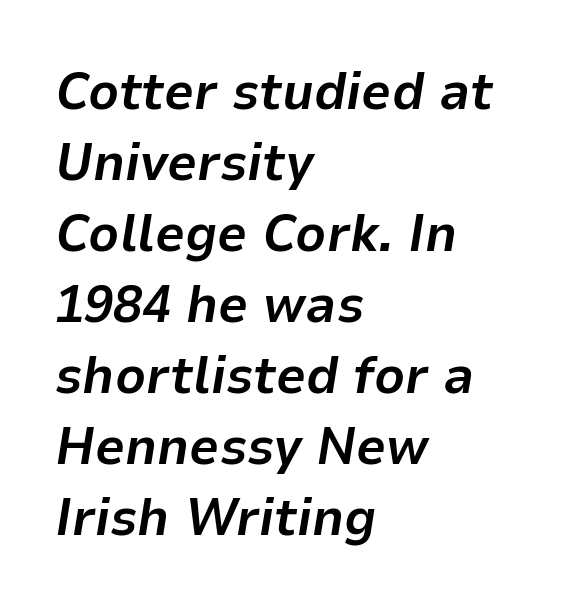
The image shows 53 px bold type, italic (leaning right); set left-aligned, normal line spacing (1.34x), normal letter spacing, not underlined; low stroke contrast and a medium x-height.
